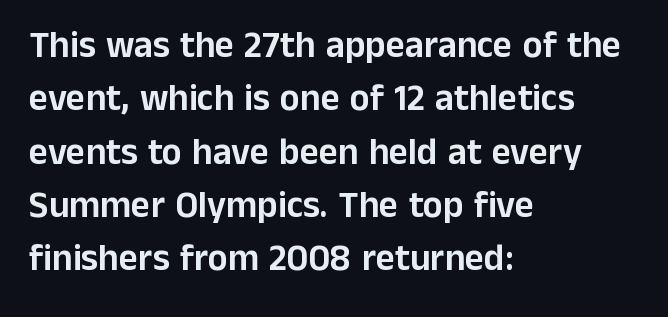
How are the letters spaced? Ordinarily, with no added tracking. The typesetter chose a ragged-right arrangement here. The area under the type is left untouched. This sample uses a sans-serif face. Varying glyph widths throughout — classic text-font behaviour.
